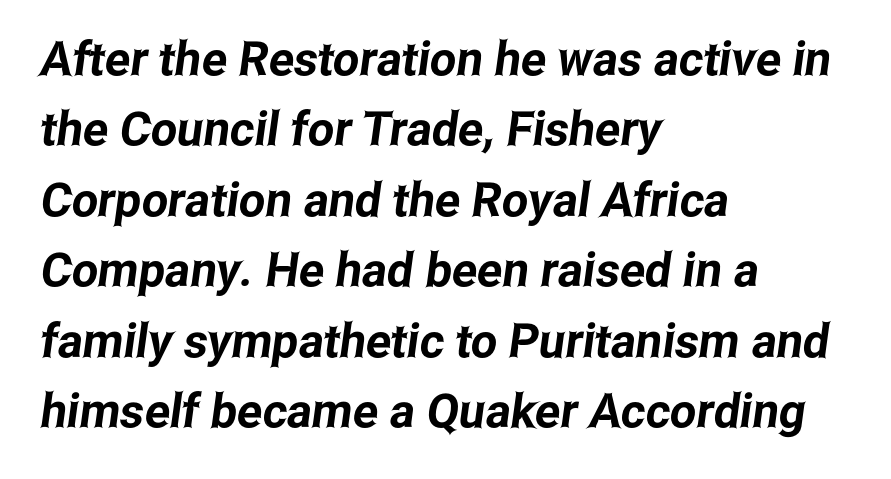
The image shows 47 px condensed sans-serif type; set left-aligned, normal line spacing (1.5x), normal letter spacing, not underlined; low stroke contrast and a medium x-height.
